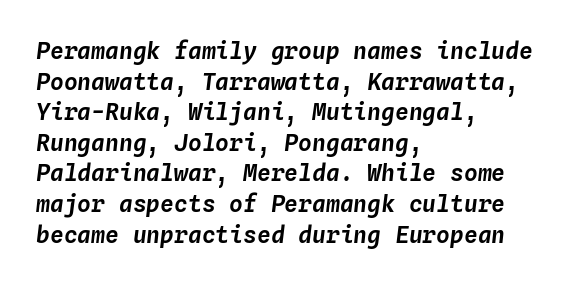
{"italic": "yes", "lean": "right", "slant_degrees": 4, "underline": "no", "align": "left", "line_spacing": "normal", "line_spacing_ratio": 1.33, "letter_spacing": "normal", "letter_spacing_em": 0.0, "glyph_px": 23}
